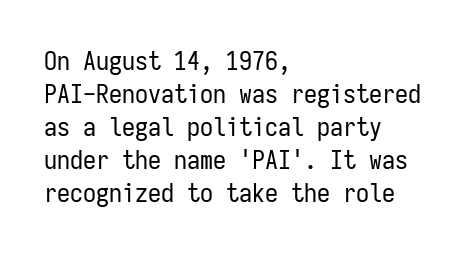
{"italic": "no", "bold": "no", "underline": "no", "align": "left", "line_spacing": "normal", "line_spacing_ratio": 1.27, "letter_spacing": "normal", "letter_spacing_em": 0.0, "glyph_px": 26}
